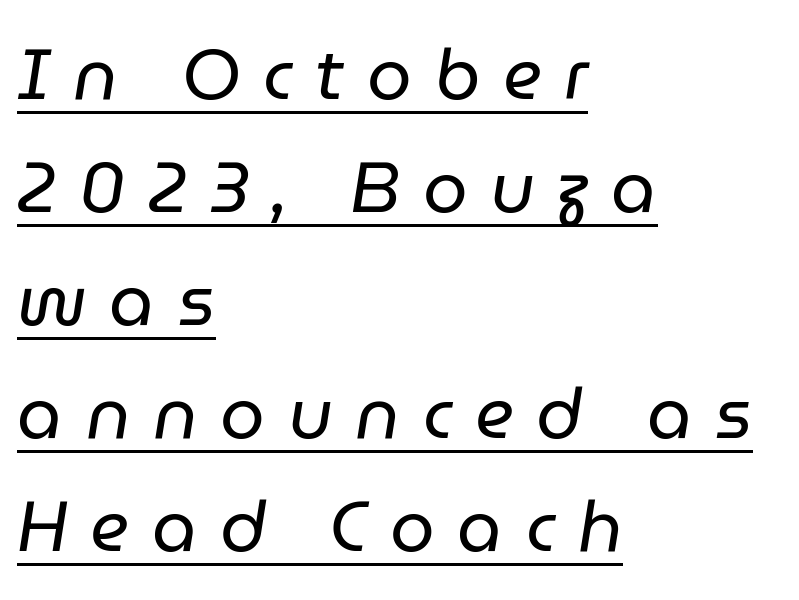
The face used here appears with an underline applied. Think of a printed novel: that variable character pitch is what you see here. It's the slanting kind of type. Rows of type keep a routine distance in the vertical direction. The tracking jumps out immediately: characters are airy and widely separated. Reading down the block, your eye returns to a fixed left position each line.
